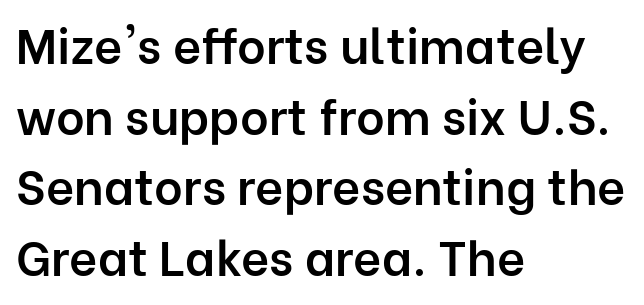
{"serif": "no", "italic": "no", "bold": "semi", "weight": "semibold", "width": "normal", "stroke_contrast": "low", "x_height": "medium", "monospaced": "no", "underline": "no", "align": "left", "line_spacing": "normal", "line_spacing_ratio": 1.44, "letter_spacing": "normal", "letter_spacing_em": 0.0, "glyph_px": 49}
